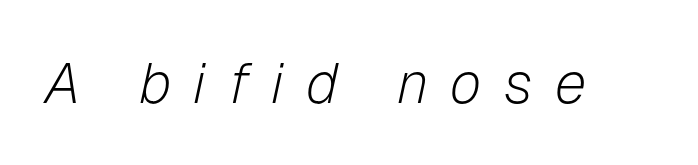
Here the designer chose a conventional face with non-uniform glyph widths. Stems here are at most as thick as an everyday book face. In terms of posture, this sample is oblique. Tracking here is generous; glyphs stand well apart from one another.
